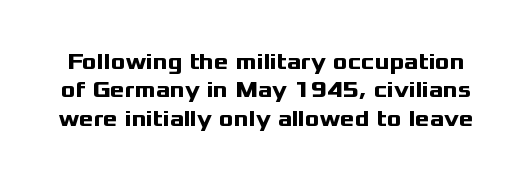
{"italic": "no", "bold": "yes", "underline": "no", "line_spacing": "normal", "line_spacing_ratio": 1.29, "letter_spacing": "normal", "letter_spacing_em": 0.0, "glyph_px": 22}
